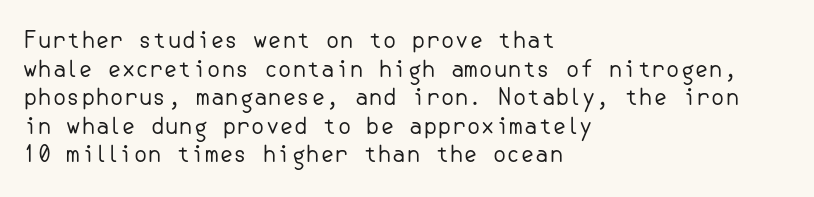
Beneath every word, the page is bare. On a weight scale, this lands at 450 or below. Look at the tracking — it's just the regular setting, nothing added. The typesetter chose a ragged-right arrangement here. Upright lettering throughout.
